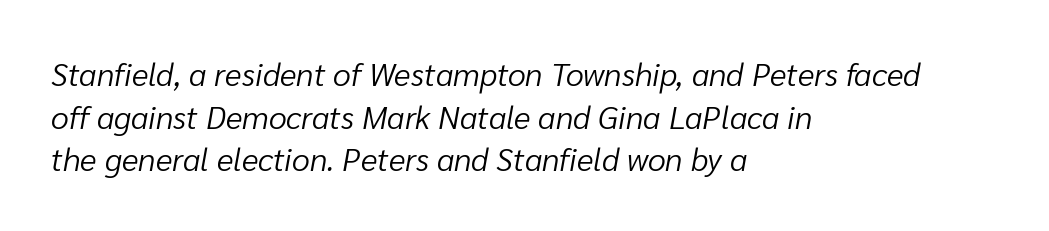
Q: Is the text bold? A: No.
Q: Is the text italic (slanted)? A: Yes, it leans right by about 10 degrees.
Q: Is the text underlined? A: No.
Q: How is the paragraph aligned? A: Left-aligned.
Q: Is the spacing between letters normal or unusually wide? A: Normal.
Q: Is the spacing between lines tight, normal or loose? A: Normal.
Q: Width (condensed, normal, or wide)? A: Normal.
Q: Stroke contrast? A: Low.
Q: x-height? A: Medium.
Q: Monospaced? A: No.
